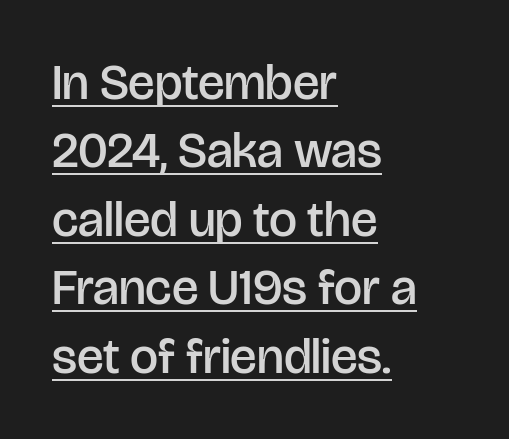
Q: Is the text bold? A: Semi-bold.
Q: Is the text italic (slanted)? A: No, it is upright.
Q: Is the typeface a serif or a sans-serif typeface? A: Sans-serif.
Q: Is the text underlined? A: Yes.
Q: How is the paragraph aligned? A: Left-aligned.
Q: Is the spacing between letters normal or unusually wide? A: Normal.
Q: Is the spacing between lines tight, normal or loose? A: Normal.
Q: Width (condensed, normal, or wide)? A: Normal.
Q: Stroke contrast? A: Low.
Q: x-height? A: Large.
Q: Monospaced? A: No.
